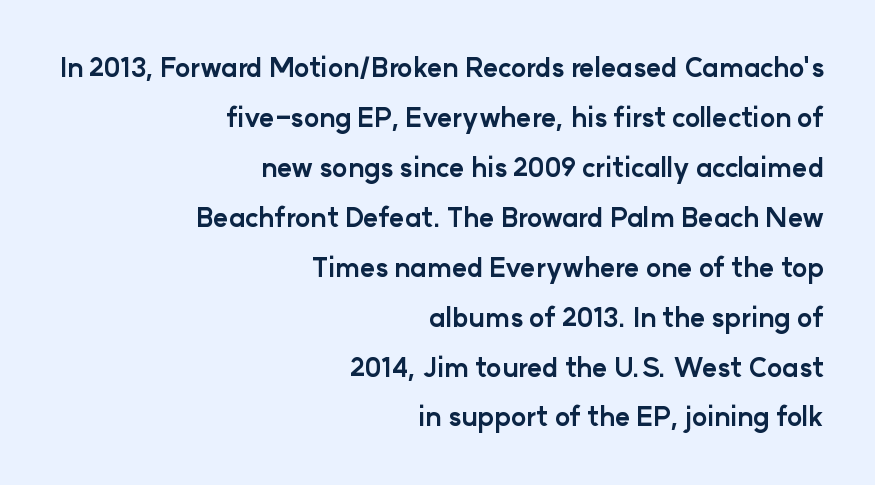
{"italic": "no", "bold": "yes", "underline": "no", "align": "right", "line_spacing": "loose", "line_spacing_ratio": 1.92, "letter_spacing": "normal", "letter_spacing_em": 0.0, "glyph_px": 26}
